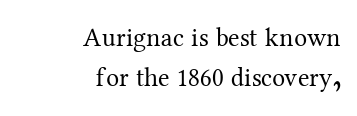
Q: Is the text bold? A: No.
Q: Is the text italic (slanted)? A: No, it is upright.
Q: Is the text underlined? A: No.
Q: How is the paragraph aligned? A: Right-aligned.
Q: Is the spacing between letters normal or unusually wide? A: Normal.
Q: Is the spacing between lines tight, normal or loose? A: Normal.
